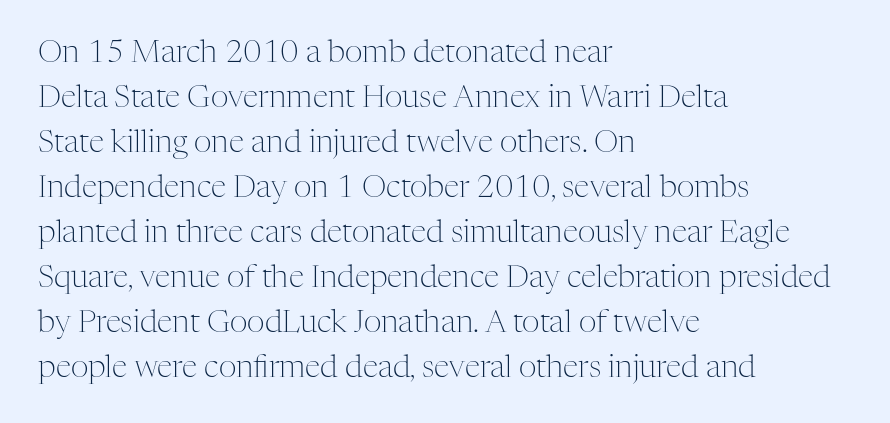
The image shows 31 px light serif type, upright; set left-aligned, normal line spacing (1.45x), normal letter spacing, not underlined; medium stroke contrast and a medium x-height.
